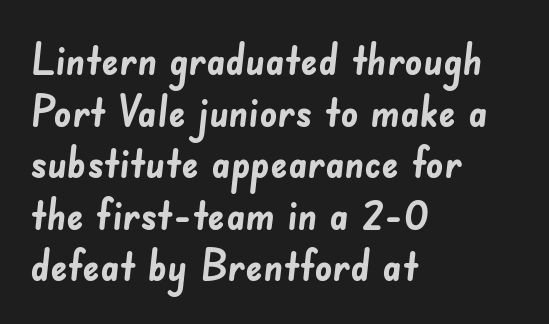
Q: Is the text bold? A: Yes.
Q: Is the typeface a serif or a sans-serif typeface? A: Sans-serif.
Q: Is the text underlined? A: No.
Q: How is the paragraph aligned? A: Left-aligned.
Q: Is the spacing between letters normal or unusually wide? A: Normal.
Q: Width (condensed, normal, or wide)? A: Normal.
Q: Stroke contrast? A: Low.
Q: x-height? A: Small.
Q: Monospaced? A: No.
